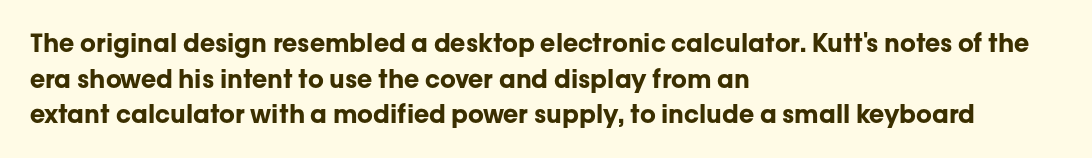
Q: Is the text bold? A: Yes.
Q: Is the text italic (slanted)? A: No, it is upright.
Q: Is the text underlined? A: No.
Q: How is the paragraph aligned? A: Left-aligned.
Q: Is the spacing between letters normal or unusually wide? A: Normal.
Q: Is the spacing between lines tight, normal or loose? A: Normal.
